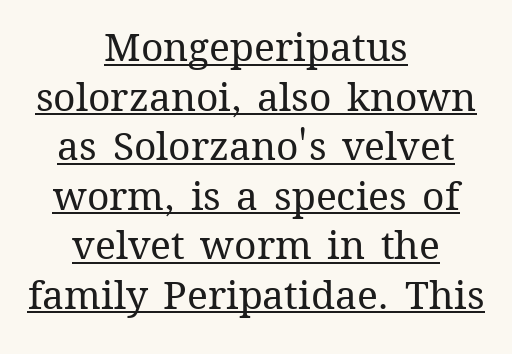
{"italic": "no", "bold": "no", "weight": "regular", "width": "normal", "stroke_contrast": "medium", "x_height": "medium", "monospaced": "no", "underline": "yes", "align": "center", "line_spacing": "normal", "line_spacing_ratio": 1.27, "letter_spacing": "normal", "letter_spacing_em": 0.0, "glyph_px": 39}
